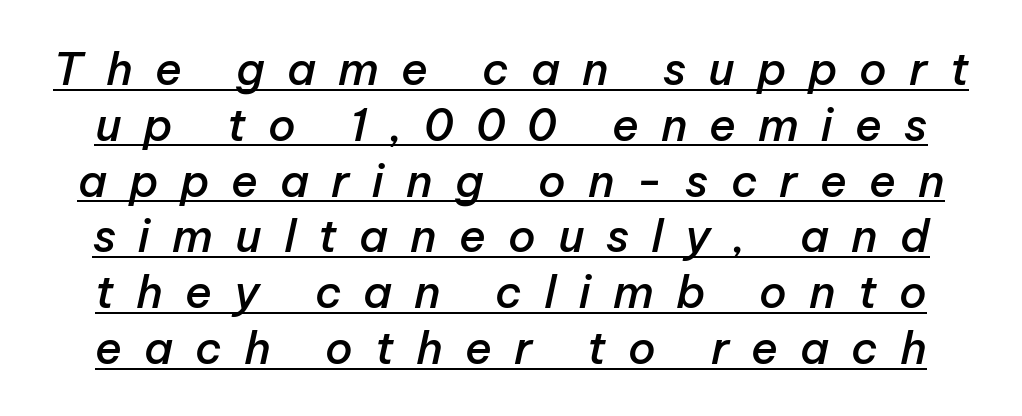
The image shows 45 px semibold type, italic (leaning right); set line spacing 1.24x, unusually wide letter spacing (+0.49 em), underlined; low stroke contrast and a medium x-height.
